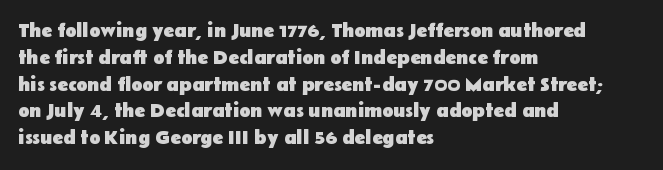
The image shows 20 px bold type, upright; set left-aligned, normal line spacing (1.34x), normal letter spacing, not underlined.
